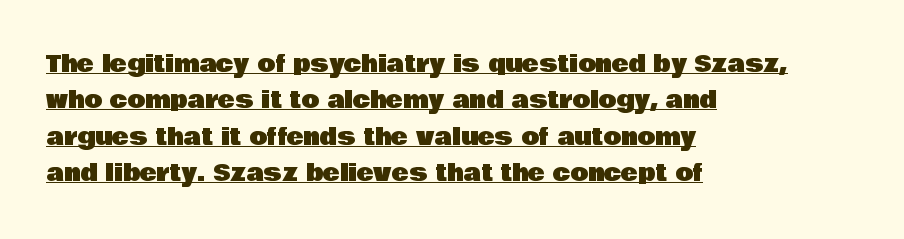
{"italic": "no", "underline": "yes", "align": "left", "line_spacing": "normal", "line_spacing_ratio": 1.58, "letter_spacing": "normal", "letter_spacing_em": 0.0, "glyph_px": 23}
